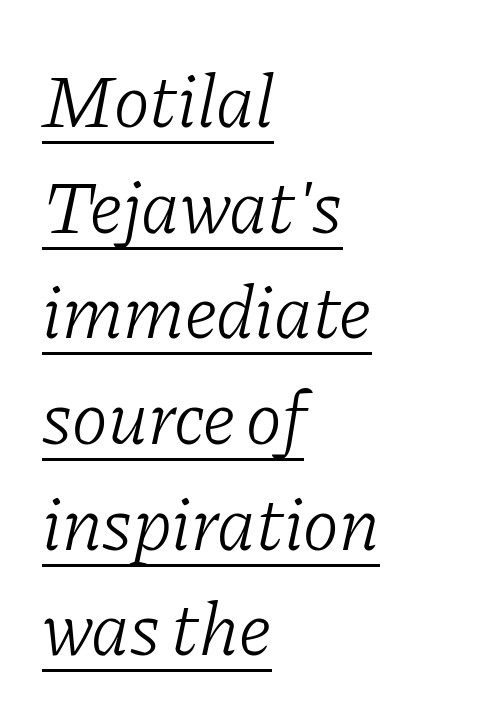
Looking at the ascenders, they clearly lean. What kind of face is this? One with serifs. Counters stay open thanks to moderate or lighter strokes. Layout note: lines flush left.
